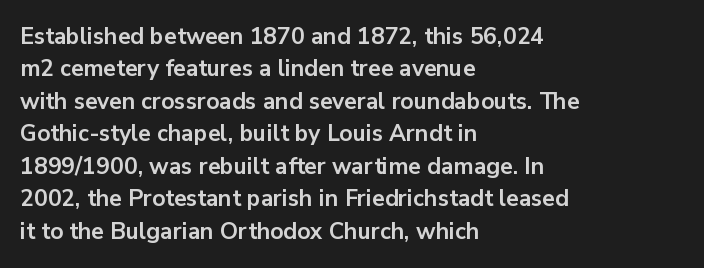
Q: Is the text bold? A: Yes.
Q: Is the text italic (slanted)? A: No, it is upright.
Q: Is the text underlined? A: No.
Q: How is the paragraph aligned? A: Left-aligned.
Q: Is the spacing between letters normal or unusually wide? A: Normal.
Q: Is the spacing between lines tight, normal or loose? A: Normal.
